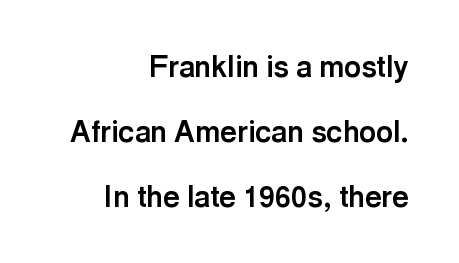
Q: Is the text bold? A: Yes.
Q: Is the text italic (slanted)? A: No, it is upright.
Q: Is the typeface a serif or a sans-serif typeface? A: Sans-serif.
Q: Is the text underlined? A: No.
Q: How is the paragraph aligned? A: Right-aligned.
Q: Is the spacing between letters normal or unusually wide? A: Normal.
Q: Is the spacing between lines tight, normal or loose? A: Loose.
Q: Width (condensed, normal, or wide)? A: Normal.
Q: x-height? A: Medium.
Q: Monospaced? A: No.
